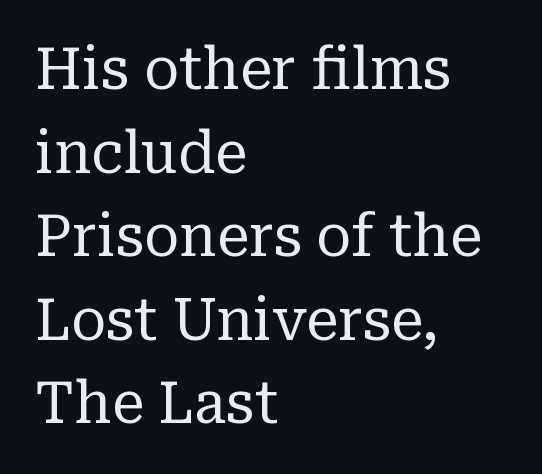
Q: Is the text bold? A: No.
Q: Is the text italic (slanted)? A: No, it is upright.
Q: Is the typeface a serif or a sans-serif typeface? A: Serif.
Q: Is the text underlined? A: No.
Q: How is the paragraph aligned? A: Left-aligned.
Q: Is the spacing between letters normal or unusually wide? A: Normal.
Q: Is the spacing between lines tight, normal or loose? A: Normal.
Q: Width (condensed, normal, or wide)? A: Normal.
Q: Stroke contrast? A: Low.
Q: x-height? A: Medium.
Q: Monospaced? A: No.
